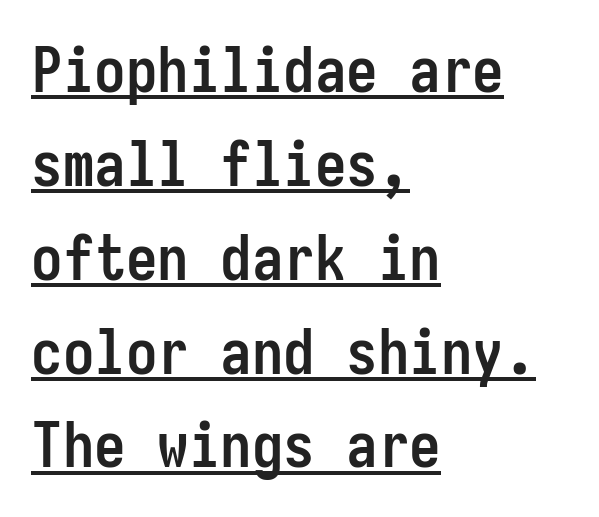
Does a line run under the words? Yes, clearly. Baseline-to-baseline distance is the conventional proportion of letter height. What weight is shown? A full bold with thick strokes. What stands out about the letter spacing? Nothing — it is the standard amount. Each letter, wide or thin by design, is forced into the same width here. A typesetter would mark this as roman, not italic.
